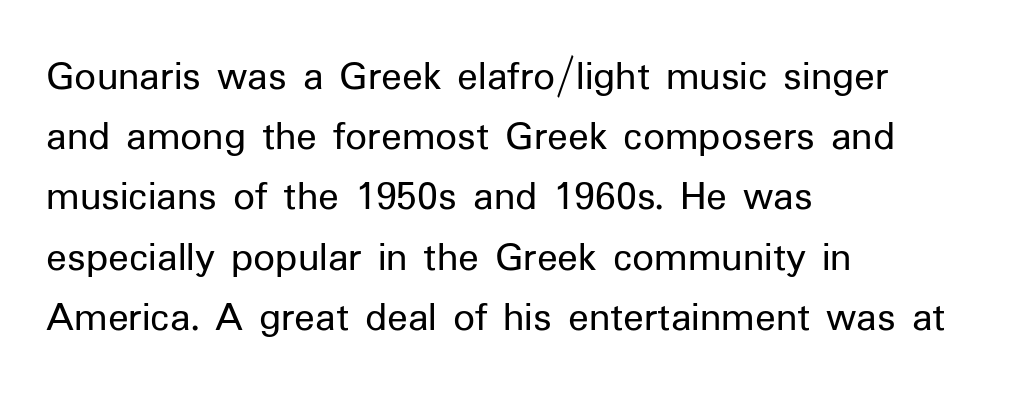
Underlining? Definitely not there. The tracking reads as untouched default to a designer's eye. Whoever set this chose a conventional vertical rhythm. The specimen reads as upright at a glance. The text was rendered using a sans face with plain stroke endings. The lines are quadded left.
